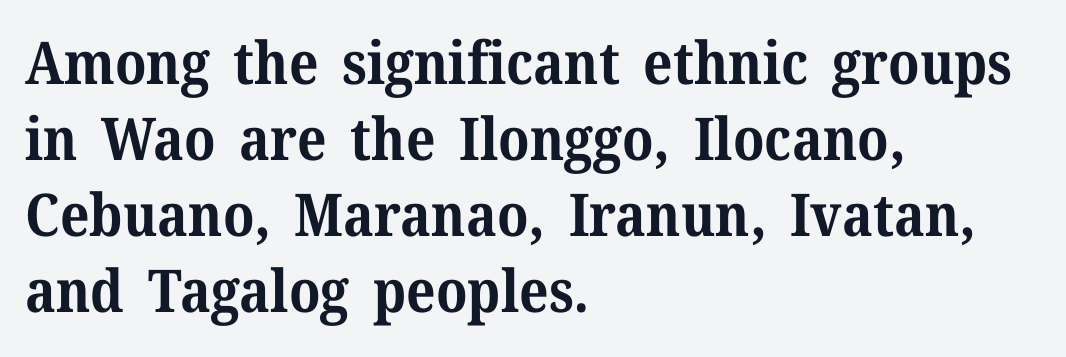
Q: Is the text bold? A: Yes.
Q: Is the text italic (slanted)? A: No, it is upright.
Q: Is the typeface a serif or a sans-serif typeface? A: Serif.
Q: Is the text underlined? A: No.
Q: How is the paragraph aligned? A: Left-aligned.
Q: Is the spacing between letters normal or unusually wide? A: Normal.
Q: Is the spacing between lines tight, normal or loose? A: Normal.
Q: Width (condensed, normal, or wide)? A: Normal.
Q: Stroke contrast? A: Medium.
Q: x-height? A: Medium.
Q: Monospaced? A: No.
